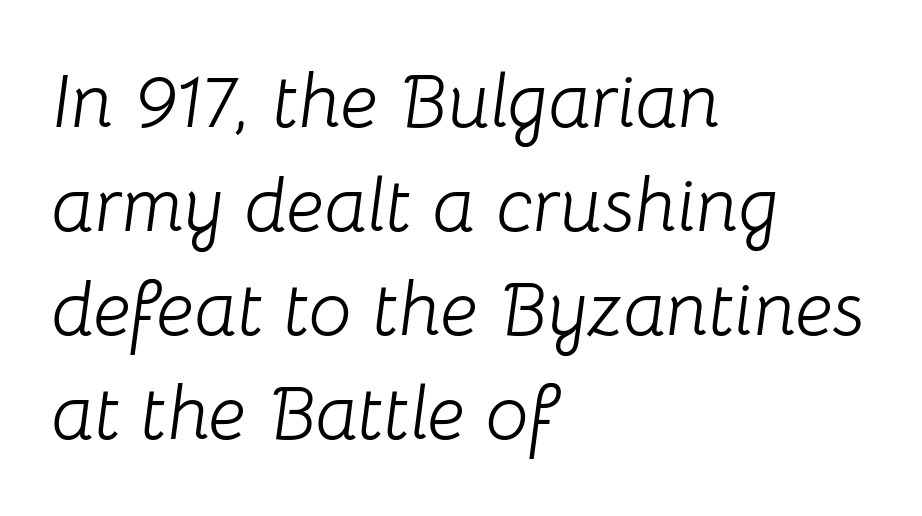
The font sits on the lighter half of the weight spectrum, regular included. One glance says typical: line gaps are just what's usual. Anything drawn beneath the words? Only blank space. Honestly, the letter spacing is just normal — you wouldn't notice it.
